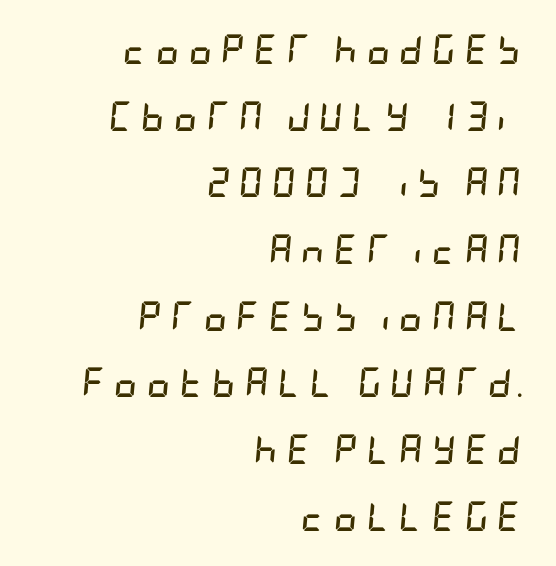
The letters are slanted; this is an italic face. Between one letter and the next there's a generous, obvious gap. The rendering uses a bold face; every stroke is thick and dark. Unmarked baselines from the first word to the last.
